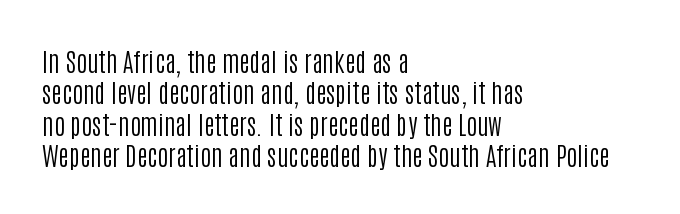
Q: Is the text bold? A: No.
Q: Is the text italic (slanted)? A: No, it is upright.
Q: Is the text underlined? A: No.
Q: How is the paragraph aligned? A: Left-aligned.
Q: Is the spacing between letters normal or unusually wide? A: Normal.
